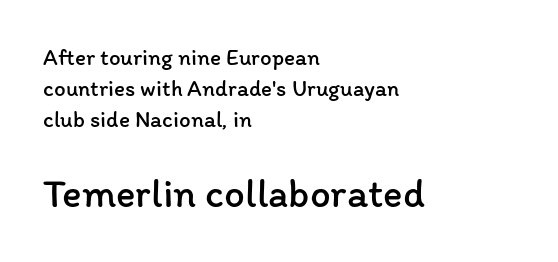
{"italic": "no", "bold": "no", "weight": "regular", "width": "normal", "stroke_contrast": "low", "x_height": "medium", "monospaced": "no", "underline": "no", "align": "left", "line_spacing": "normal", "line_spacing_ratio": 1.34, "letter_spacing": "normal", "letter_spacing_em": 0.0, "larger_block": "second", "size_ratio": 1.78, "glyph_px": 41}
